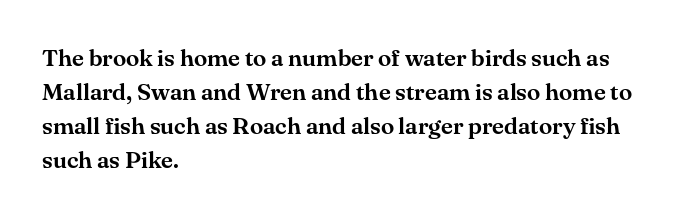
The image shows 24 px text type, upright; set left-aligned, normal line spacing (1.42x), normal letter spacing, not underlined.
